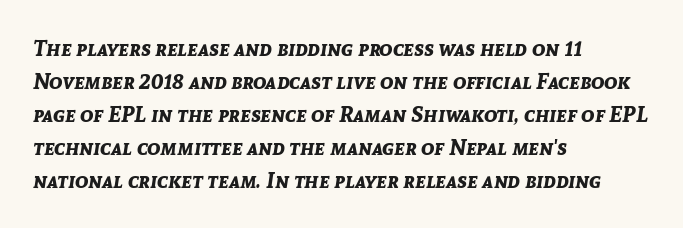
{"italic": "yes", "lean": "right", "slant_degrees": 8, "bold": "yes", "underline": "no", "align": "left", "line_spacing": "normal", "line_spacing_ratio": 1.5, "letter_spacing": "normal", "letter_spacing_em": 0.0, "glyph_px": 22}
